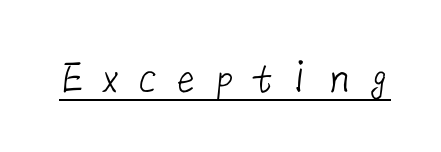
The typesetting does not lean heavy: it is not bold. The rendering inserts visible extra space after every character. Are there feet on the stems? There aren't — it's a sans. These characters rest on top of a visible drawn line.
